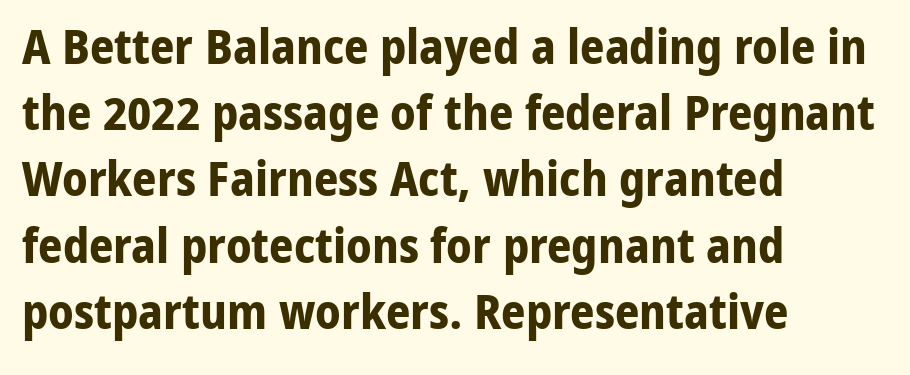
Here the designer chose a conventional face with non-uniform glyph widths. Inter-character spacing is left at the font's built-in metrics. The gap between lines stays unmarked. The rendering uses a bold face; every stroke is thick and dark.
